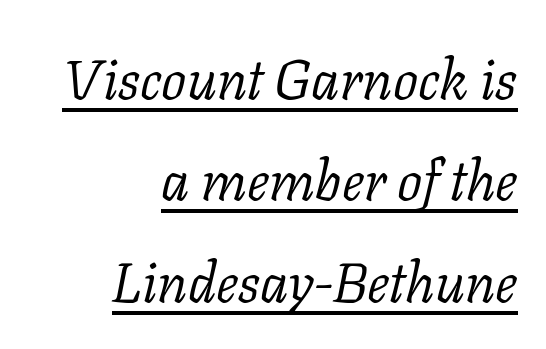
The image shows 56 px light serif type, italic (leaning right); set right-aligned, line spacing 1.81x, normal letter spacing, underlined; low stroke contrast and a medium x-height.
